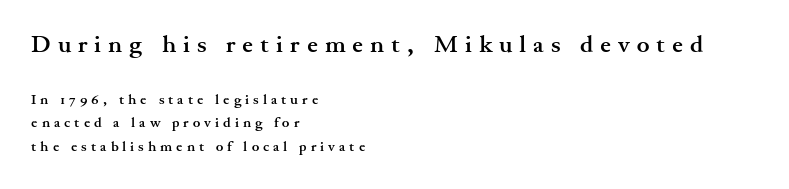
The image shows 24 px bold type, upright; set left-aligned, normal line spacing (1.69x), unusually wide letter spacing (+0.29 em), not underlined; the first (top) block is 1.71x larger.
